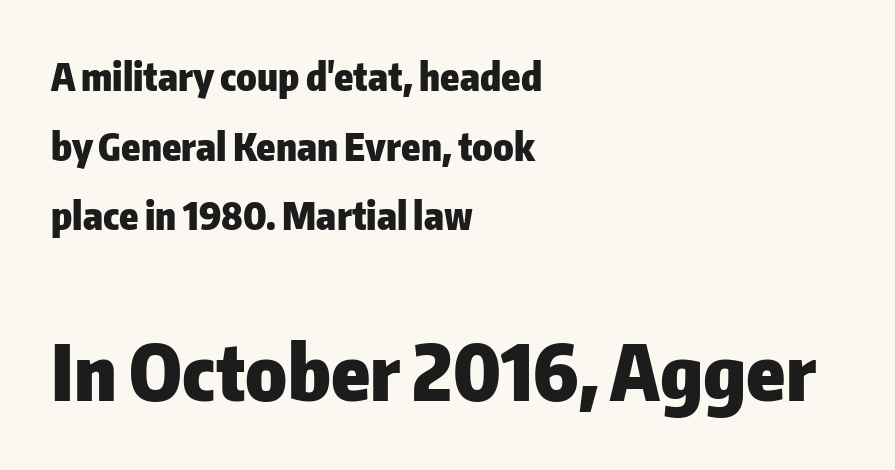
The image shows 77 px heavy sans-serif type, upright; set left-aligned, line spacing 1.83x, normal letter spacing, not underlined; the second (bottom) block is 2.03x larger; low stroke contrast and a medium x-height.
